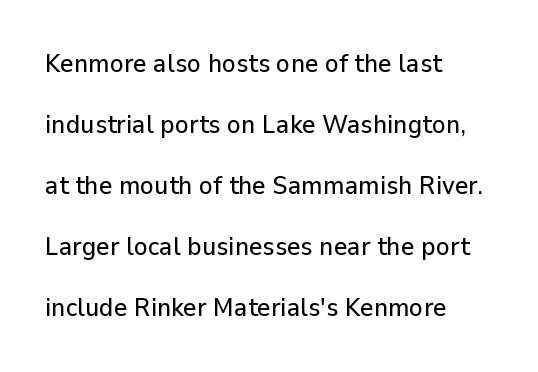
Compared with a centered layout, this one pins lines to the left instead. Style check: upright. The letterforms sit shoulder to shoulder at normal distance. Nobody drew a line under any word here. One glance says open: line gaps are wider than usual.
